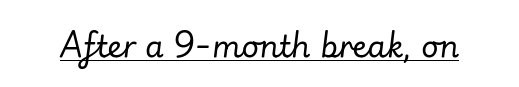
The image shows 30 px regular-weight type, italic (leaning right); set normal letter spacing, underlined; low stroke contrast and a small x-height.
